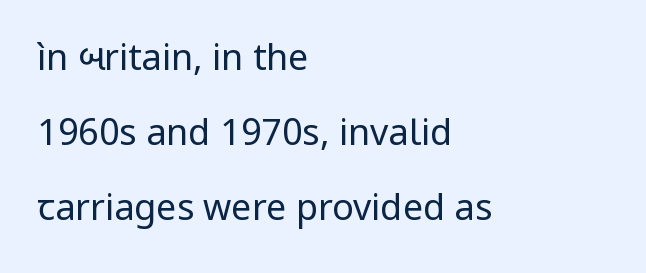
Q: Is the text bold? A: No.
Q: Is the text italic (slanted)? A: No, it is upright.
Q: Is the typeface a serif or a sans-serif typeface? A: Sans-serif.
Q: Is the text underlined? A: No.
Q: How is the paragraph aligned? A: Left-aligned.
Q: Is the spacing between letters normal or unusually wide? A: Normal.
Q: Is the spacing between lines tight, normal or loose? A: Loose.
Q: Width (condensed, normal, or wide)? A: Normal.
Q: Stroke contrast? A: Low.
Q: x-height? A: Medium.
Q: Monospaced? A: No.
